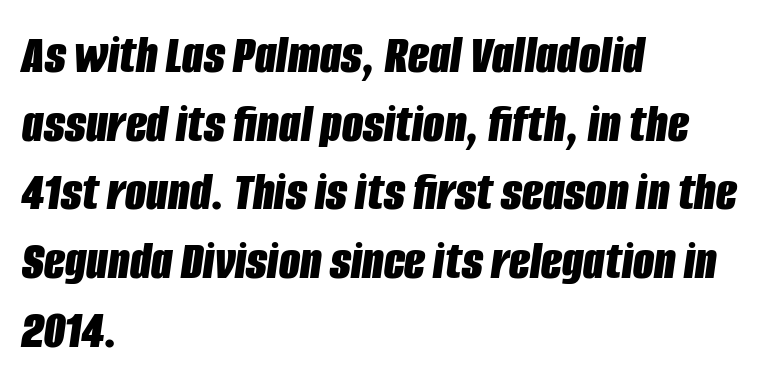
{"italic": "yes", "lean": "right", "slant_degrees": 8, "bold": "yes", "weight": "bold", "width": "condensed", "stroke_contrast": "low", "x_height": "large", "monospaced": "no", "underline": "no", "align": "left", "line_spacing": "normal", "line_spacing_ratio": 1.25, "letter_spacing": "normal", "letter_spacing_em": 0.0, "glyph_px": 55}
